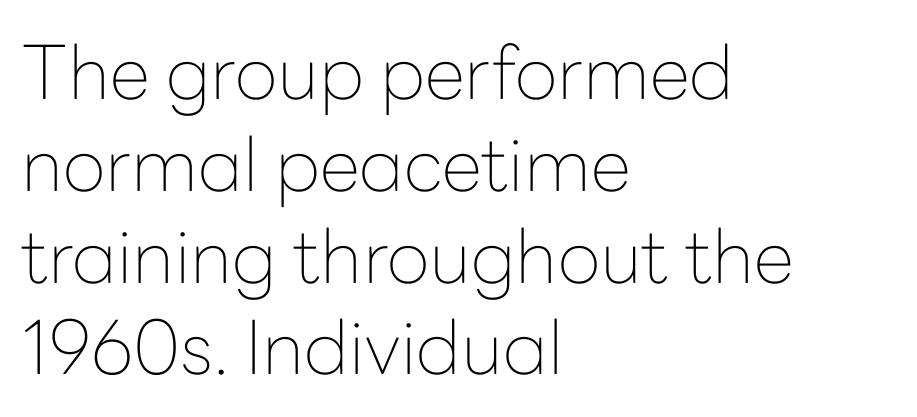
{"serif": "no", "italic": "no", "bold": "no", "weight": "thin", "width": "normal", "stroke_contrast": "low", "x_height": "medium", "monospaced": "no", "underline": "no", "align": "left", "line_spacing_ratio": 1.24, "letter_spacing": "normal", "letter_spacing_em": 0.0, "glyph_px": 74}
